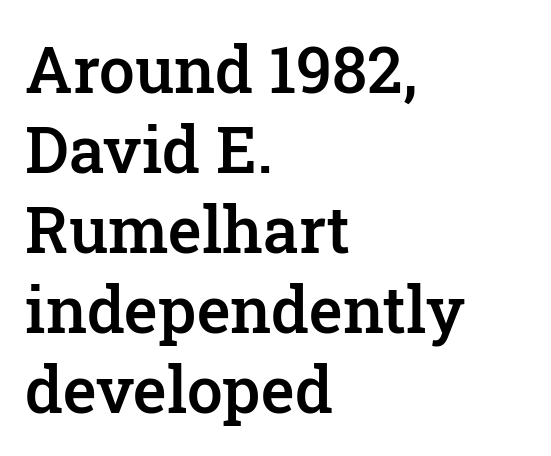
{"serif": "yes", "italic": "no", "bold": "semi", "weight": "semibold", "width": "normal", "stroke_contrast": "low", "x_height": "medium", "monospaced": "no", "underline": "no", "align": "left", "line_spacing": "normal", "line_spacing_ratio": 1.25, "letter_spacing": "normal", "letter_spacing_em": 0.0, "glyph_px": 64}
